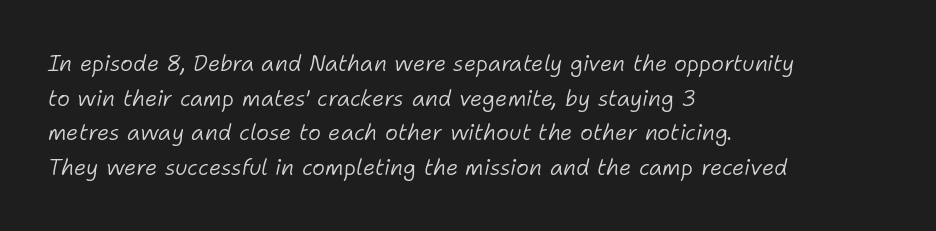
Heft: none added — not bold. The leading is moderate, giving the passage an even texture. Caption: multi-line text, flush left, ragged right. Only glyphs here, with clear space below each row. Between one letter and the next there's only the usual sliver of space.
